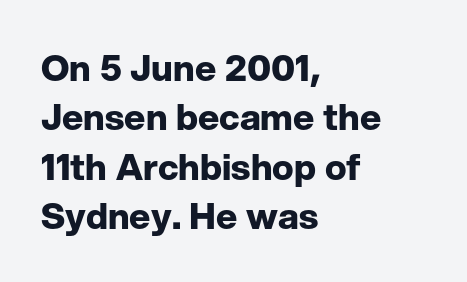
{"serif": "no", "italic": "no", "bold": "yes", "weight": "bold", "width": "normal", "stroke_contrast": "low", "x_height": "medium", "monospaced": "no", "underline": "no", "align": "left", "line_spacing": "normal", "line_spacing_ratio": 1.37, "letter_spacing": "normal", "letter_spacing_em": 0.0, "glyph_px": 36}
